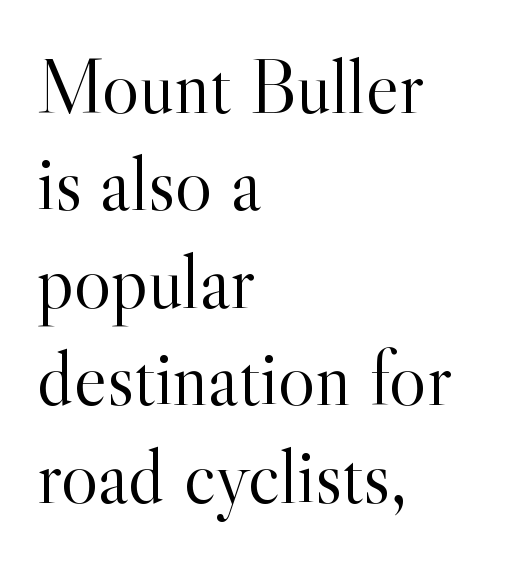
{"serif": "yes", "italic": "no", "bold": "no", "weight": "light", "width": "normal", "x_height": "small", "monospaced": "no", "underline": "no", "align": "left", "line_spacing": "normal", "line_spacing_ratio": 1.25, "letter_spacing": "normal", "letter_spacing_em": 0.0, "glyph_px": 78}
